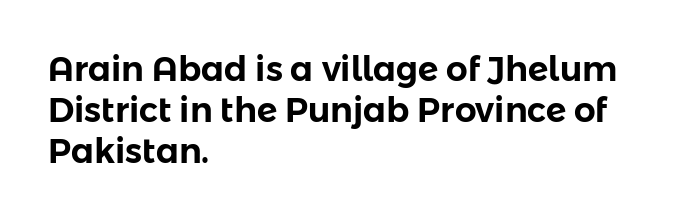
Q: Is the text italic (slanted)? A: No, it is upright.
Q: Is the typeface a serif or a sans-serif typeface? A: Sans-serif.
Q: Is the text underlined? A: No.
Q: How is the paragraph aligned? A: Left-aligned.
Q: Is the spacing between letters normal or unusually wide? A: Normal.
Q: Width (condensed, normal, or wide)? A: Normal.
Q: Stroke contrast? A: Low.
Q: x-height? A: Medium.
Q: Monospaced? A: No.
